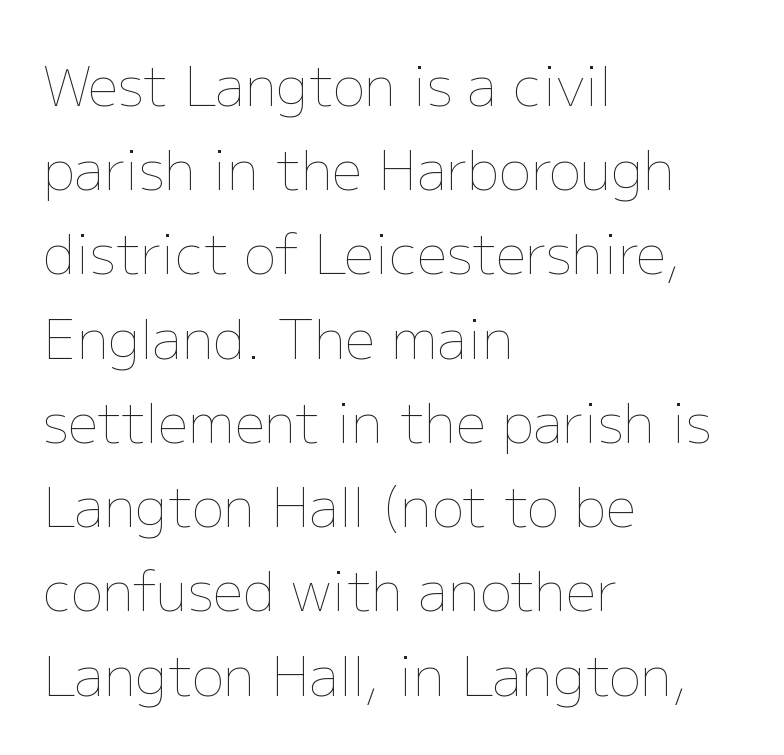
The letters advance in unequal steps, a hallmark of proportional type. Italic? Not at all — the glyphs are vertical. No chunkiness to these letters — they're not bold. These lines sit exactly where default settings would place them. Beneath every word, the page is bare.
